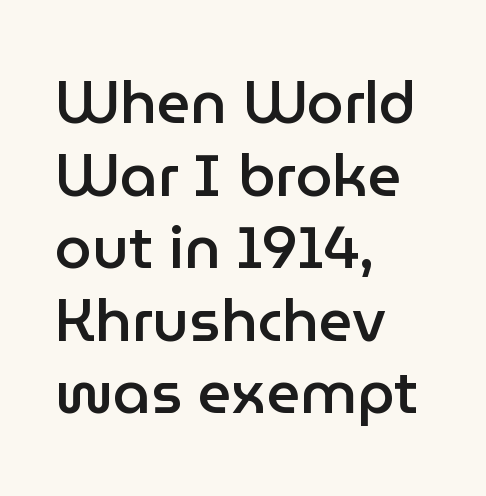
Q: Is the text bold? A: Semi-bold.
Q: Is the text italic (slanted)? A: No, it is upright.
Q: Is the typeface a serif or a sans-serif typeface? A: Sans-serif.
Q: Is the text underlined? A: No.
Q: How is the paragraph aligned? A: Left-aligned.
Q: Is the spacing between letters normal or unusually wide? A: Normal.
Q: Width (condensed, normal, or wide)? A: Normal.
Q: Stroke contrast? A: Low.
Q: x-height? A: Medium.
Q: Monospaced? A: No.
